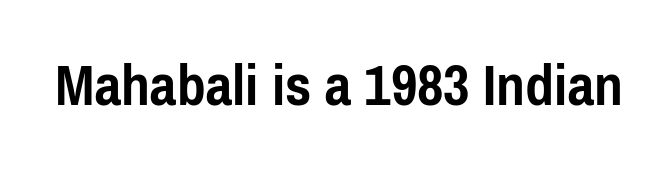
The image shows 63 px semibold, condensed sans-serif type, upright; set normal letter spacing, not underlined; low stroke contrast and a medium x-height.
